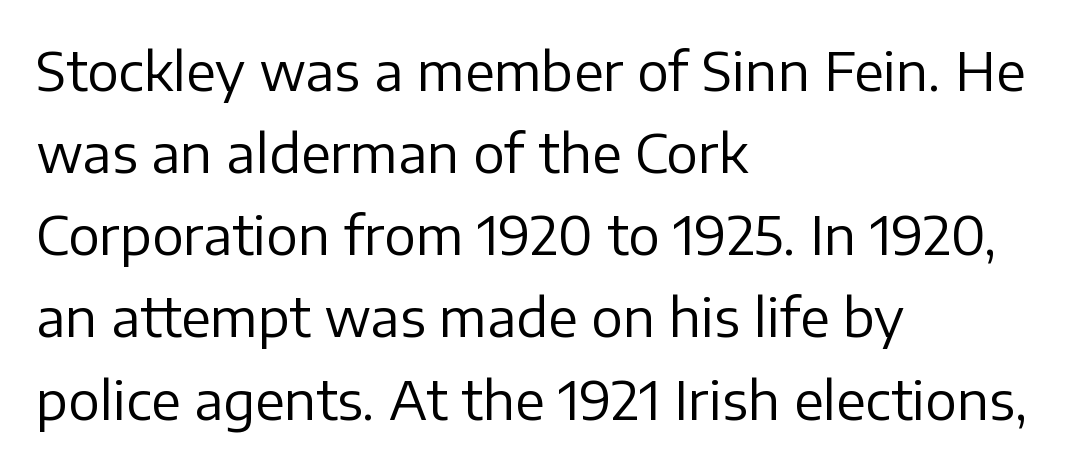
{"serif": "no", "italic": "no", "bold": "no", "weight": "regular", "width": "normal", "stroke_contrast": "low", "x_height": "medium", "monospaced": "no", "underline": "no", "align": "left", "line_spacing": "normal", "line_spacing_ratio": 1.55, "letter_spacing": "normal", "letter_spacing_em": 0.0, "glyph_px": 53}
